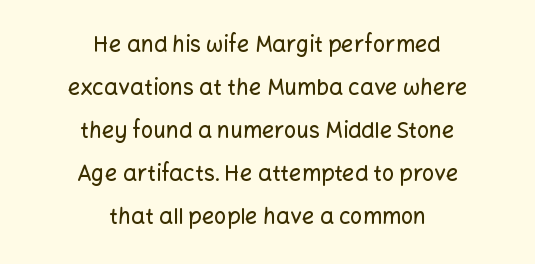
The image shows 22 px text type, upright; set centered, loose line spacing (1.96x), normal letter spacing, not underlined.
